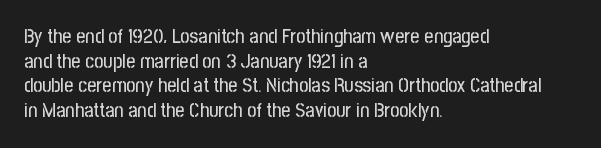
{"italic": "no", "underline": "no", "align": "left", "line_spacing_ratio": 1.23, "letter_spacing": "normal", "letter_spacing_em": 0.0, "glyph_px": 20}
